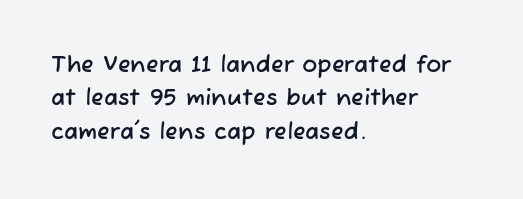
{"underline": "no", "align": "left", "line_spacing": "normal", "line_spacing_ratio": 1.45, "letter_spacing": "normal", "letter_spacing_em": 0.0, "glyph_px": 23}
